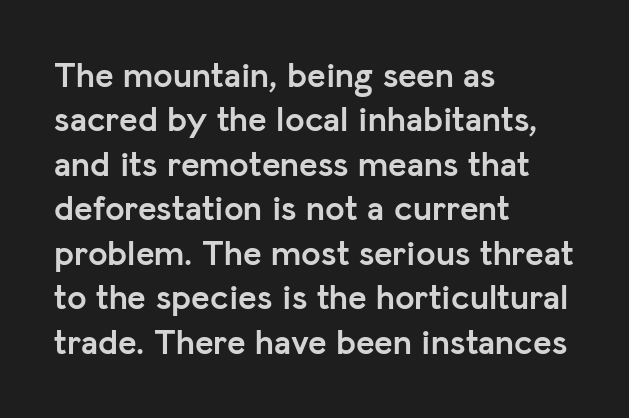
{"serif": "no", "italic": "no", "bold": "yes", "weight": "semibold", "width": "normal", "stroke_contrast": "low", "x_height": "medium", "monospaced": "no", "underline": "no", "align": "left", "line_spacing": "normal", "line_spacing_ratio": 1.27, "letter_spacing": "normal", "letter_spacing_em": 0.0, "glyph_px": 35}
